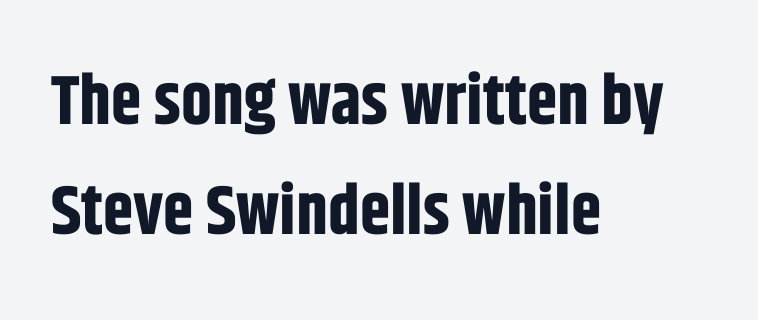
{"serif": "no", "italic": "no", "bold": "yes", "weight": "bold", "width": "condensed", "stroke_contrast": "low", "x_height": "large", "monospaced": "no", "underline": "no", "align": "left", "line_spacing": "normal", "line_spacing_ratio": 1.6, "letter_spacing": "normal", "letter_spacing_em": 0.0, "glyph_px": 69}
